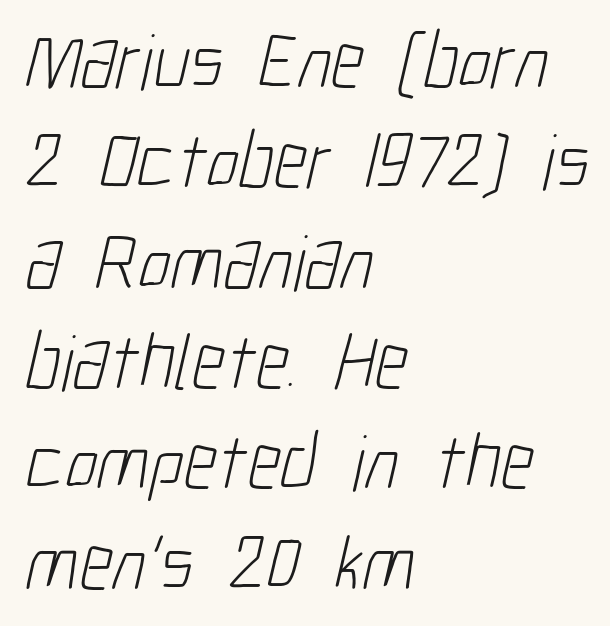
Q: Is the text bold? A: No.
Q: Is the typeface a serif or a sans-serif typeface? A: Sans-serif.
Q: Is the text underlined? A: No.
Q: How is the paragraph aligned? A: Left-aligned.
Q: Is the spacing between letters normal or unusually wide? A: Normal.
Q: Is the spacing between lines tight, normal or loose? A: Normal.
Q: Width (condensed, normal, or wide)? A: Condensed.
Q: Stroke contrast? A: Low.
Q: x-height? A: Medium.
Q: Monospaced? A: No.
